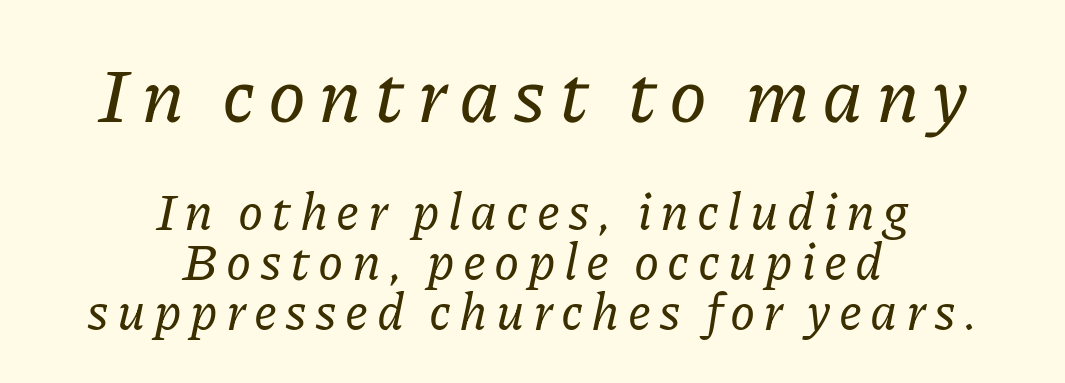
The earlier block is typeset at a bigger size than the later block. Slanted lettering throughout. The rendering uses natural spacing where letterforms have individual widths. Notice how the passage keeps no hard edge, just a central spine.
